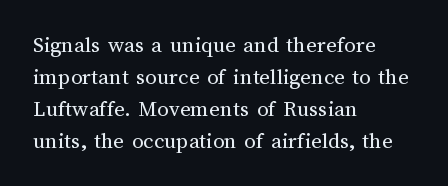
Caption: standard tracking, unaltered. Does the leading feel generous? No, just average. The lines are quadded left. Check the space under the baseline: it is left empty.
